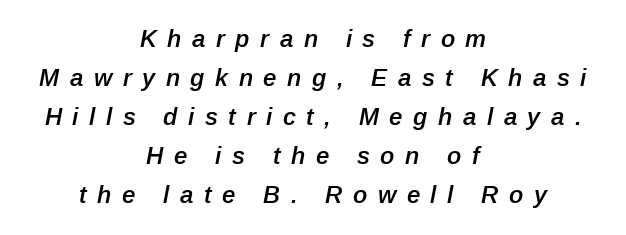
The image shows 24 px text type, italic (leaning right); set centered, normal line spacing (1.63x), unusually wide letter spacing (+0.44 em), not underlined.
